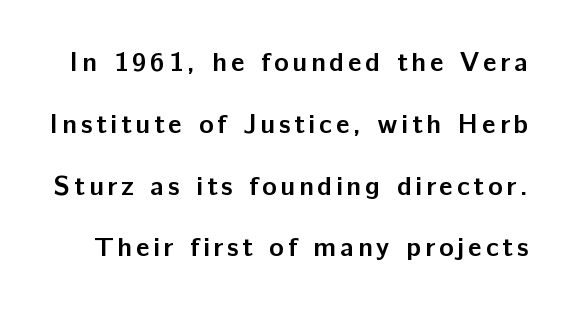
The image shows 27 px bold type, upright; set loose line spacing (2.29x), not underlined.
